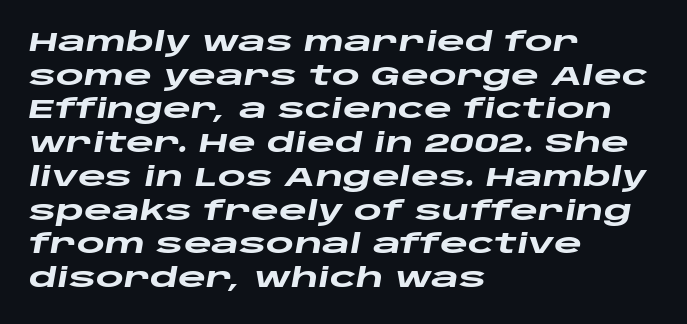
Q: Is the text bold? A: Yes.
Q: Is the text italic (slanted)? A: Yes, it leans right by about 10 degrees.
Q: Is the text underlined? A: No.
Q: How is the paragraph aligned? A: Left-aligned.
Q: Is the spacing between letters normal or unusually wide? A: Normal.
Q: Is the spacing between lines tight, normal or loose? A: Normal.
